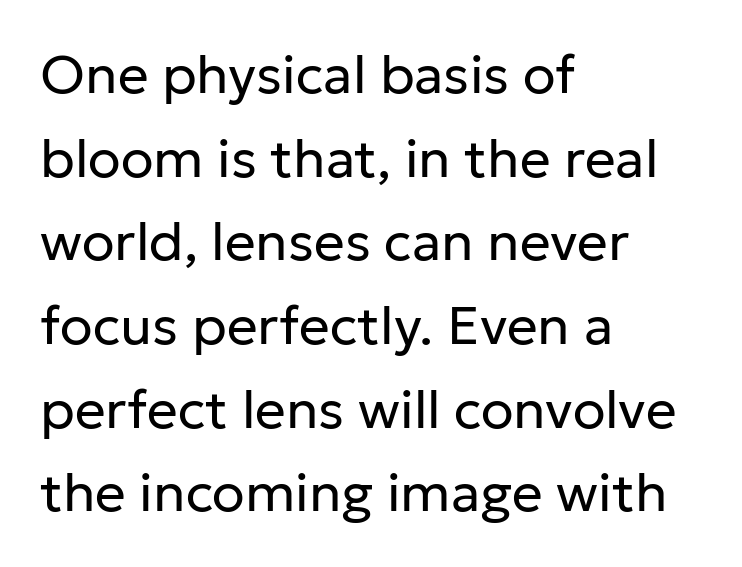
Q: Is the text bold? A: No.
Q: Is the text italic (slanted)? A: No, it is upright.
Q: Is the typeface a serif or a sans-serif typeface? A: Sans-serif.
Q: Is the text underlined? A: No.
Q: How is the paragraph aligned? A: Left-aligned.
Q: Is the spacing between letters normal or unusually wide? A: Normal.
Q: Is the spacing between lines tight, normal or loose? A: Normal.
Q: Width (condensed, normal, or wide)? A: Normal.
Q: Stroke contrast? A: Low.
Q: x-height? A: Medium.
Q: Monospaced? A: No.
